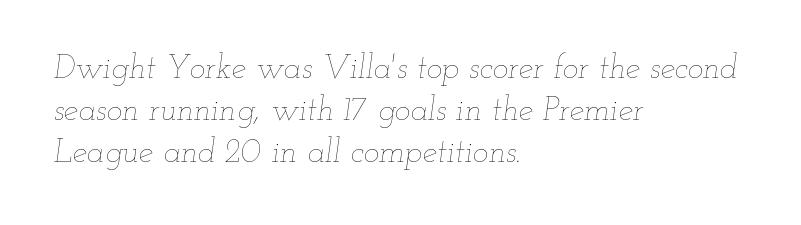
{"italic": "yes", "lean": "right", "slant_degrees": 12, "bold": "no", "weight": "thin", "width": "wide", "stroke_contrast": "low", "x_height": "small", "monospaced": "no", "underline": "no", "align": "left", "line_spacing": "normal", "line_spacing_ratio": 1.28, "letter_spacing": "normal", "letter_spacing_em": 0.0, "glyph_px": 33}
